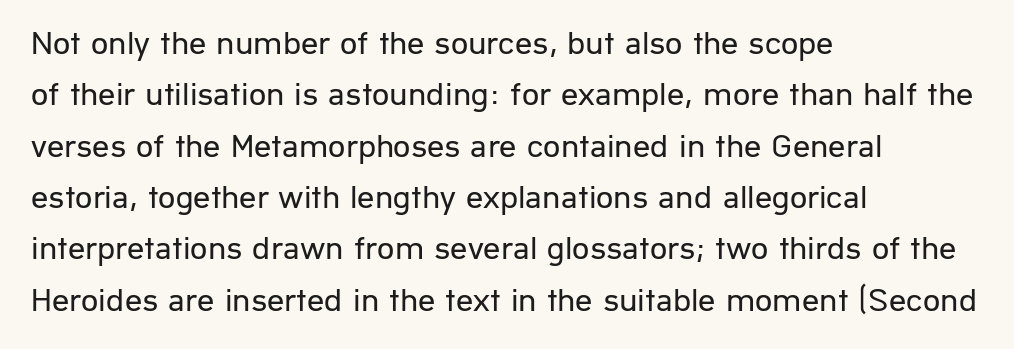
The image shows 34 px regular-weight sans-serif type, upright; set left-aligned, normal line spacing (1.51x), normal letter spacing, not underlined; low stroke contrast and a medium x-height.
